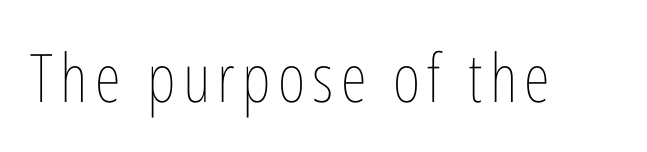
The image shows 67 px thin, condensed type, upright; set not underlined; low stroke contrast and a medium x-height.
